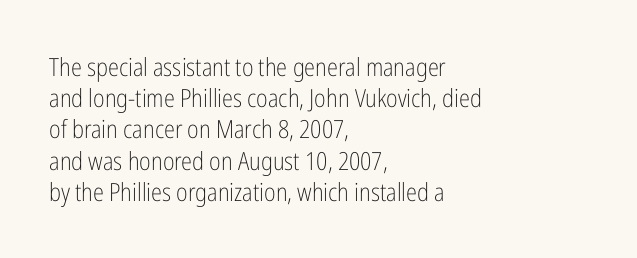
{"italic": "no", "bold": "no", "underline": "no", "align": "left", "line_spacing": "normal", "line_spacing_ratio": 1.25, "letter_spacing": "normal", "letter_spacing_em": 0.0, "glyph_px": 25}
